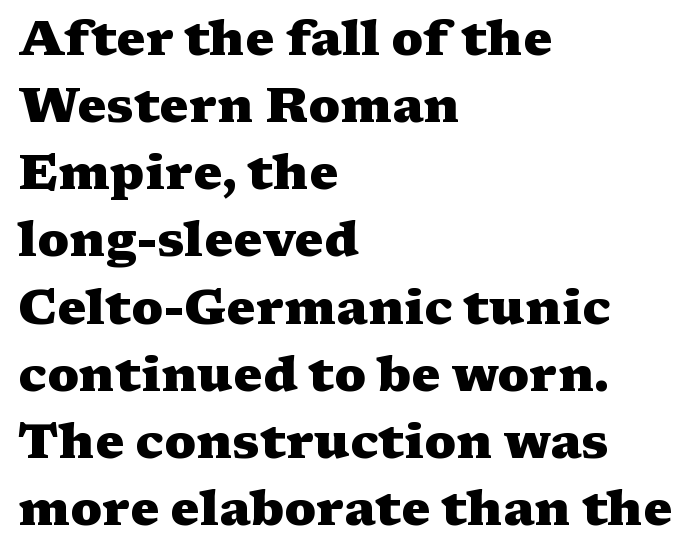
{"serif": "yes", "italic": "no", "bold": "yes", "weight": "heavy", "width": "wide", "stroke_contrast": "medium", "x_height": "medium", "monospaced": "no", "underline": "no", "align": "left", "line_spacing": "normal", "line_spacing_ratio": 1.37, "letter_spacing": "normal", "letter_spacing_em": 0.0, "glyph_px": 49}
